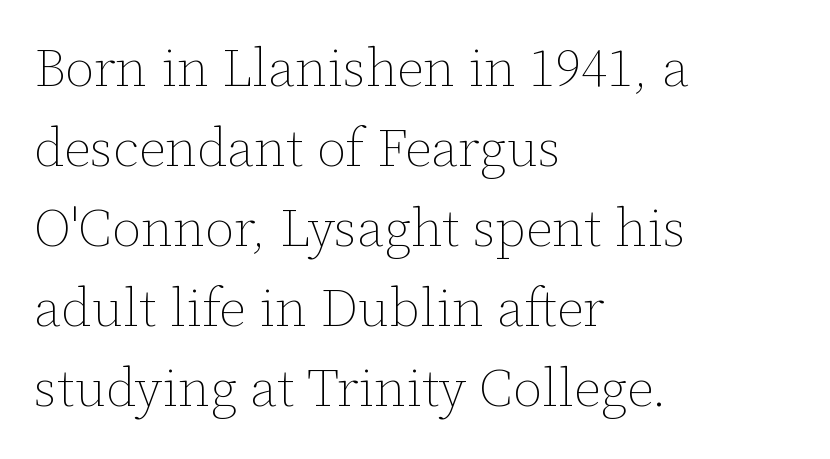
The rendering keeps characters at their native spacing. The designer left line spacing at the default. Varying glyph widths throughout — classic text-font behaviour. The passage shown is not underscored anywhere. The letterforms sit at book weight or below. Short and long lines alike share a common starting point at left.
